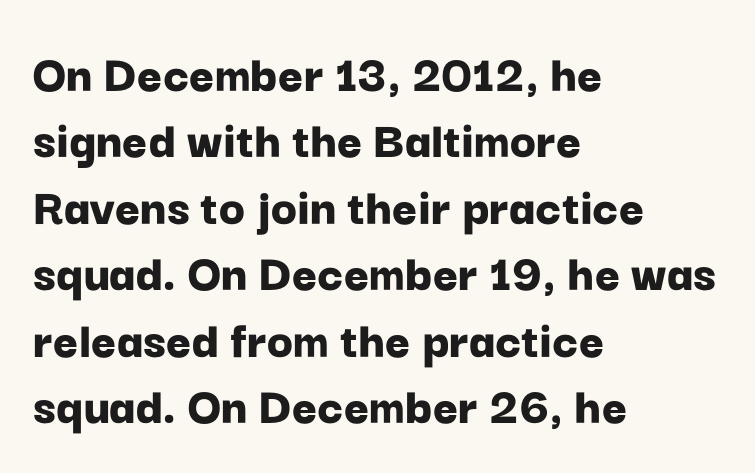
{"serif": "no", "italic": "no", "bold": "yes", "weight": "bold", "width": "normal", "stroke_contrast": "low", "x_height": "medium", "monospaced": "no", "underline": "no", "align": "left", "line_spacing_ratio": 1.23, "letter_spacing": "normal", "letter_spacing_em": 0.0, "glyph_px": 54}
